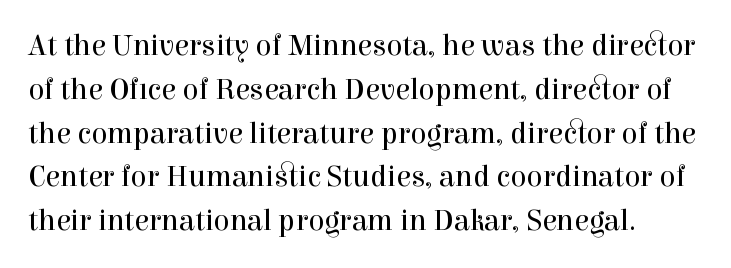
The gaps between neighbouring characters are ordinary and unremarkable. The block of text has a typical density, with ordinary space between rows. This is the regular roman posture of the typeface. The letters advance in unequal steps, a hallmark of proportional type. If you drew a ruler down the left edge, every line would touch it.
